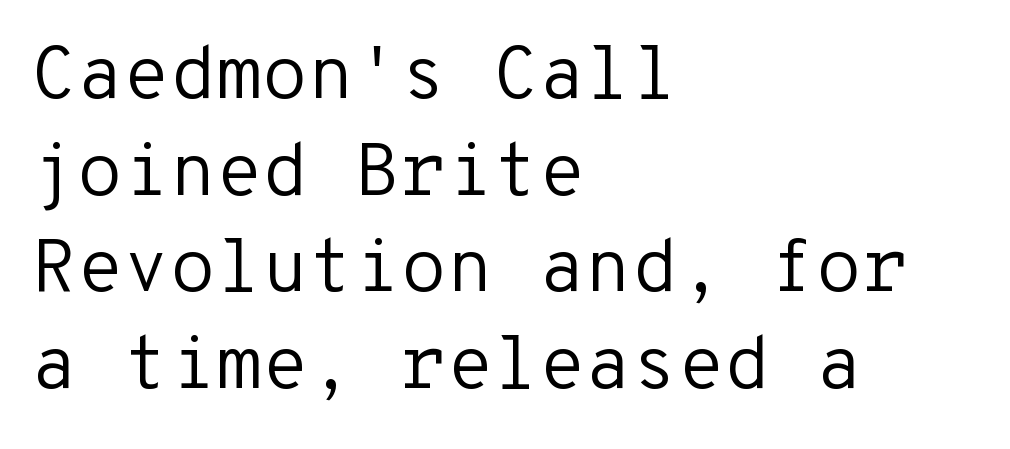
{"serif": "no", "italic": "no", "bold": "no", "weight": "regular", "width": "normal", "stroke_contrast": "low", "x_height": "medium", "monospaced": "yes", "underline": "no", "align": "left", "line_spacing": "normal", "line_spacing_ratio": 1.29, "letter_spacing": "normal", "letter_spacing_em": 0.0, "glyph_px": 75}
